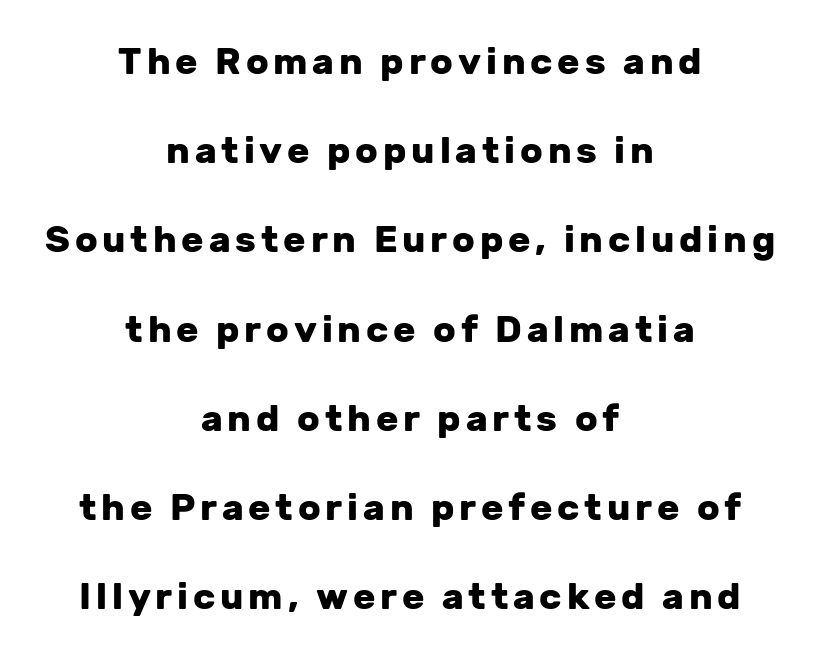
The image shows 37 px heavy sans-serif type, upright; set centered, loose line spacing (2.41x), not underlined; low stroke contrast and a medium x-height.
